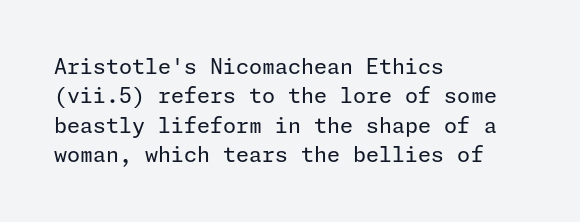
The image shows 21 px text type, upright; set left-aligned, normal line spacing (1.4x), normal letter spacing, not underlined.
